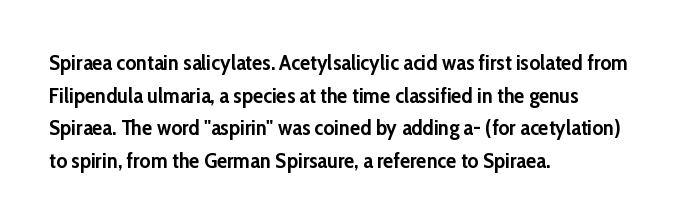
{"italic": "no", "bold": "yes", "underline": "no", "align": "left", "line_spacing": "normal", "line_spacing_ratio": 1.55, "letter_spacing": "normal", "letter_spacing_em": 0.0, "glyph_px": 21}
